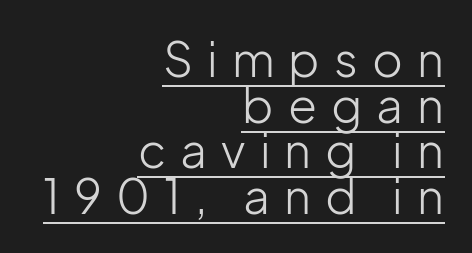
{"serif": "no", "italic": "no", "bold": "no", "weight": "light", "width": "normal", "stroke_contrast": "low", "x_height": "medium", "monospaced": "no", "underline": "yes", "align": "right", "line_spacing": "tight", "line_spacing_ratio": 0.97, "letter_spacing": "wide", "letter_spacing_em": 0.3, "glyph_px": 47}
